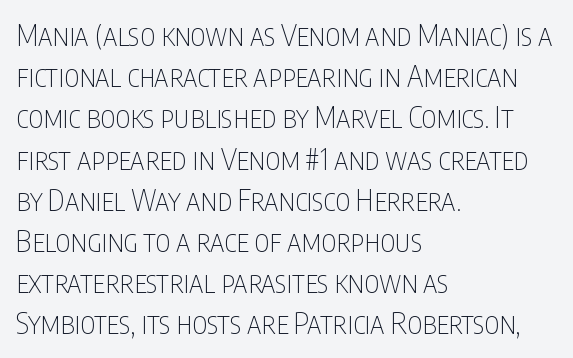
Underlining? Definitely not there. Serif or sans? Sans — the stroke terminals are bare. Heaviness? Minimal to ordinary, like unemphasized prose. It's the straight-up-and-down kind of type.
